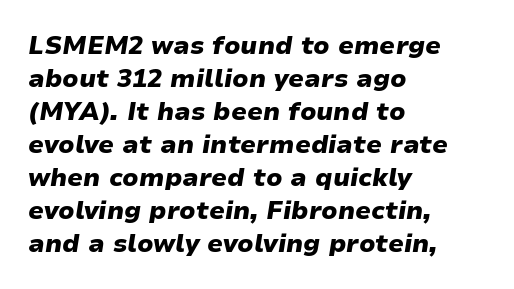
{"italic": "yes", "lean": "right", "slant_degrees": 9, "bold": "yes", "underline": "no", "align": "left", "line_spacing": "normal", "line_spacing_ratio": 1.32, "letter_spacing": "normal", "letter_spacing_em": 0.0, "glyph_px": 25}
